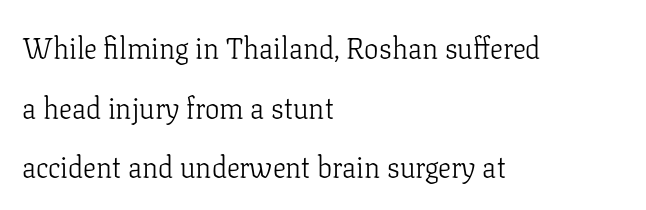
Vertical strokes here are truly vertical. Successive baselines arrive slowly, with a big drop between each. Compared with typical body copy, the letter spacing here is the same. Unbolded letterforms with no extra heft. Proportional: the letters do not fall into vertical columns. The specimen omits any rule beneath the text block's lines.
